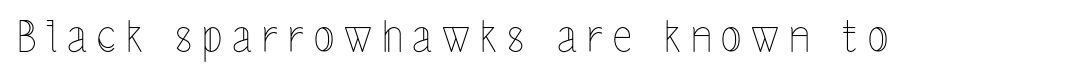
{"italic": "no", "bold": "no", "weight": "thin", "width": "condensed", "x_height": "medium", "monospaced": "no", "underline": "no", "letter_spacing": "wide", "letter_spacing_em": 0.23, "glyph_px": 43}
